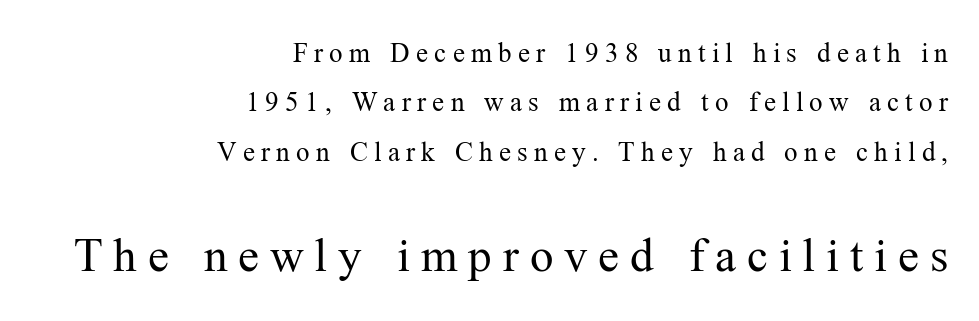
In terms of posture, this sample is upright. The type is letterspaced generously, with wide tracking. Teacher's note: observe the even right margin — that is flush-right alignment. Proportional: the letters do not fall into vertical columns.
